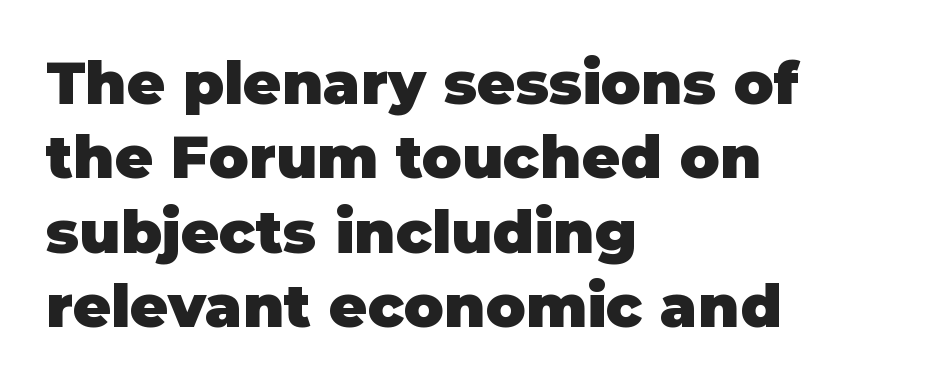
{"serif": "no", "italic": "no", "bold": "yes", "weight": "heavy", "width": "normal", "stroke_contrast": "low", "x_height": "large", "monospaced": "no", "underline": "no", "align": "left", "line_spacing": "normal", "line_spacing_ratio": 1.26, "letter_spacing": "normal", "letter_spacing_em": 0.0, "glyph_px": 59}
